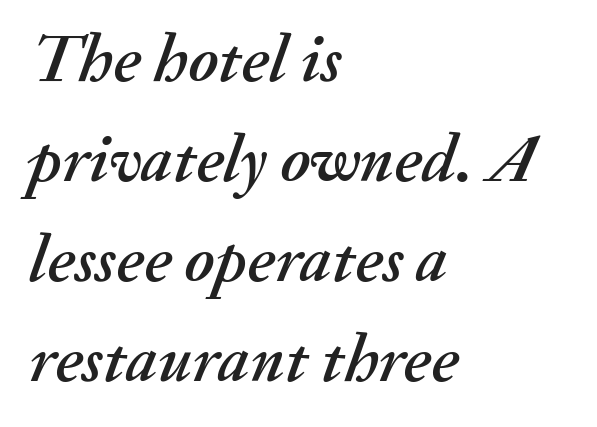
Q: Is the text italic (slanted)? A: Yes, it leans right by about 20 degrees.
Q: Is the text underlined? A: No.
Q: How is the paragraph aligned? A: Left-aligned.
Q: Is the spacing between letters normal or unusually wide? A: Normal.
Q: Is the spacing between lines tight, normal or loose? A: Normal.
Q: Width (condensed, normal, or wide)? A: Normal.
Q: Stroke contrast? A: Medium.
Q: x-height? A: Small.
Q: Monospaced? A: No.
